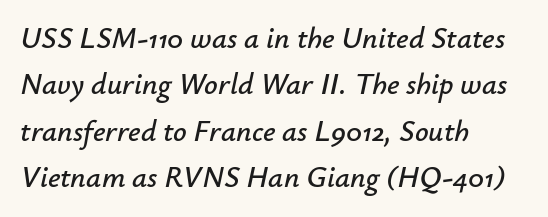
Q: Is the text italic (slanted)? A: Yes, it leans right by about 12 degrees.
Q: Is the text underlined? A: No.
Q: How is the paragraph aligned? A: Left-aligned.
Q: Is the spacing between letters normal or unusually wide? A: Normal.
Q: Is the spacing between lines tight, normal or loose? A: Normal.
Q: Width (condensed, normal, or wide)? A: Normal.
Q: Stroke contrast? A: Low.
Q: x-height? A: Small.
Q: Monospaced? A: No.
